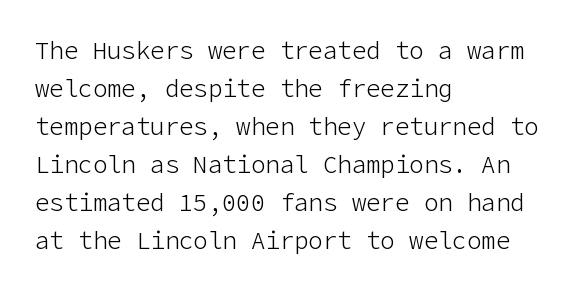
Q: Is the text bold? A: No.
Q: Is the text italic (slanted)? A: No, it is upright.
Q: Is the text underlined? A: No.
Q: How is the paragraph aligned? A: Left-aligned.
Q: Is the spacing between letters normal or unusually wide? A: Normal.
Q: Is the spacing between lines tight, normal or loose? A: Normal.
